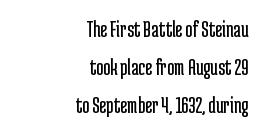
The cut favours lightness, reaching ordinary text weight at its darkest. Successive baselines arrive at the customary interval. The face used here is rendered with its standard letterfit. A clean baseline with only descenders dipping below it.
